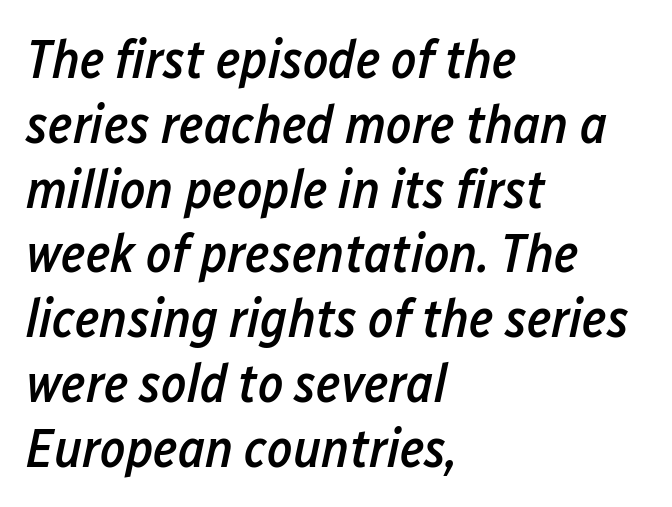
The image shows 54 px semibold, condensed type, italic (leaning right); set left-aligned, line spacing 1.2x, normal letter spacing, not underlined; low stroke contrast and a medium x-height.
